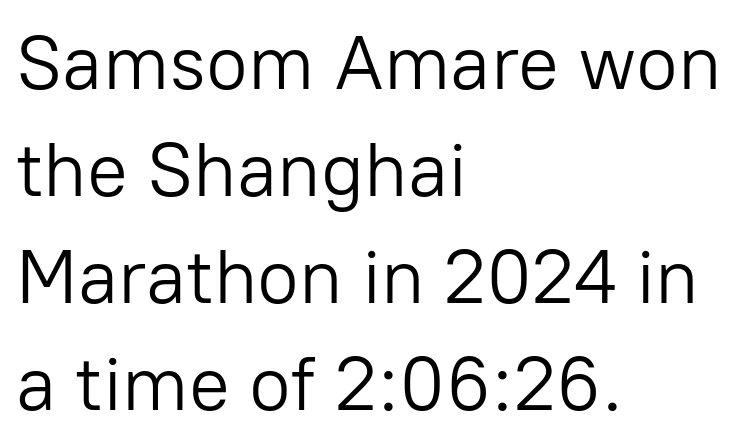
Q: Is the text bold? A: No.
Q: Is the text italic (slanted)? A: No, it is upright.
Q: Is the typeface a serif or a sans-serif typeface? A: Sans-serif.
Q: Is the text underlined? A: No.
Q: How is the paragraph aligned? A: Left-aligned.
Q: Is the spacing between letters normal or unusually wide? A: Normal.
Q: Is the spacing between lines tight, normal or loose? A: Normal.
Q: Width (condensed, normal, or wide)? A: Normal.
Q: Stroke contrast? A: Low.
Q: x-height? A: Medium.
Q: Monospaced? A: No.
